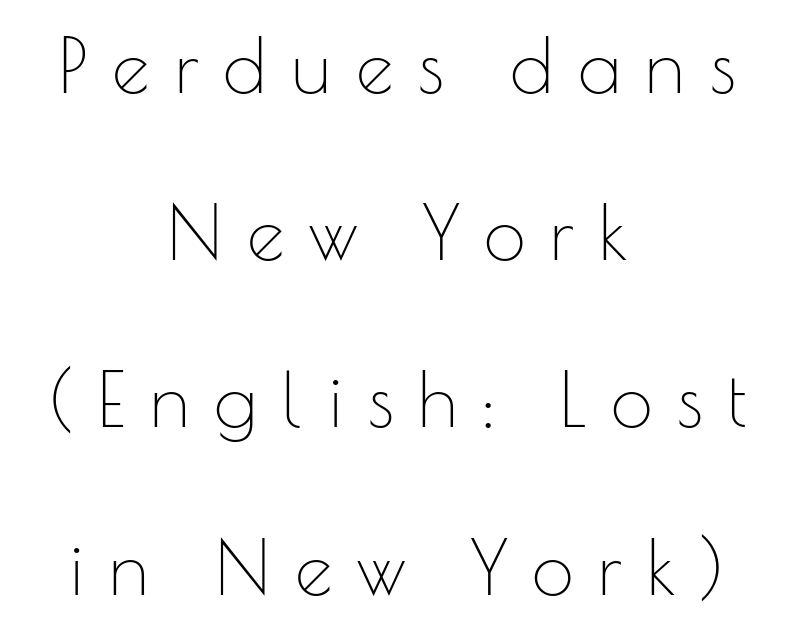
The image shows 75 px thin sans-serif type, upright; set centered, loose line spacing (2.23x), unusually wide letter spacing (+0.33 em), not underlined; low stroke contrast and a small x-height.
